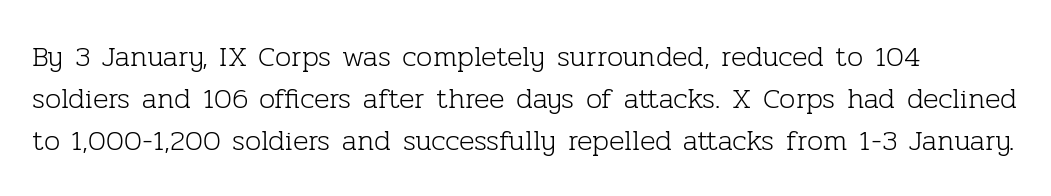
{"serif": "yes", "italic": "no", "bold": "no", "weight": "light", "width": "normal", "stroke_contrast": "low", "x_height": "medium", "monospaced": "no", "underline": "no", "align": "left", "line_spacing": "normal", "line_spacing_ratio": 1.44, "letter_spacing": "normal", "letter_spacing_em": 0.0, "glyph_px": 29}
